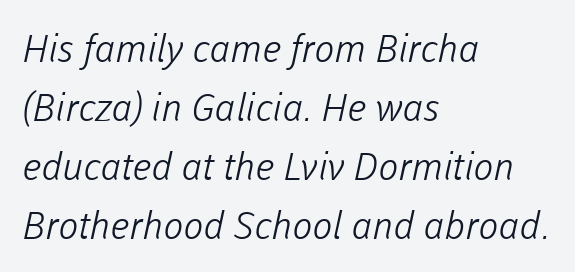
The image shows 38 px light sans-serif type; set left-aligned, normal line spacing (1.55x), normal letter spacing, not underlined; low stroke contrast and a medium x-height.
